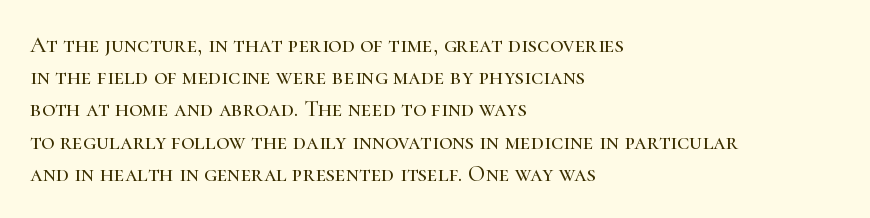
Q: Is the text italic (slanted)? A: No, it is upright.
Q: Is the text underlined? A: No.
Q: How is the paragraph aligned? A: Left-aligned.
Q: Is the spacing between letters normal or unusually wide? A: Normal.
Q: Is the spacing between lines tight, normal or loose? A: Normal.
